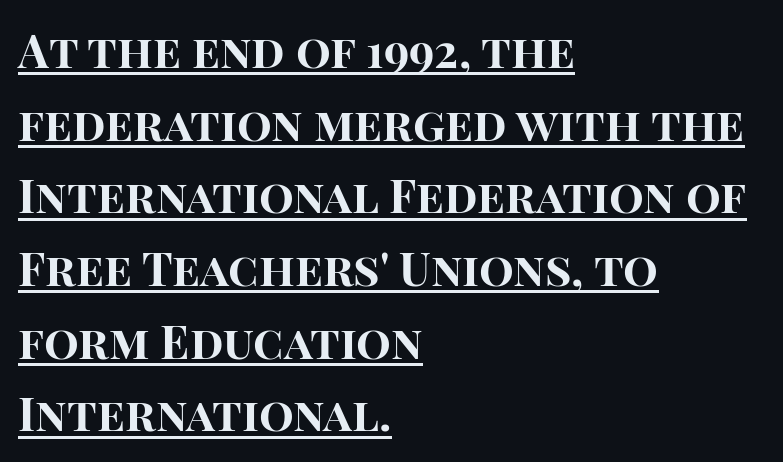
The image shows 46 px bold sans-serif type, upright; set left-aligned, normal line spacing (1.58x), normal letter spacing, underlined; high stroke contrast and a large x-height.
